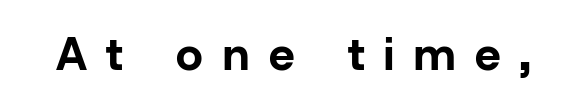
{"serif": "no", "italic": "no", "bold": "yes", "weight": "bold", "width": "normal", "stroke_contrast": "low", "x_height": "medium", "monospaced": "no", "underline": "no", "letter_spacing": "wide", "letter_spacing_em": 0.43, "glyph_px": 46}
